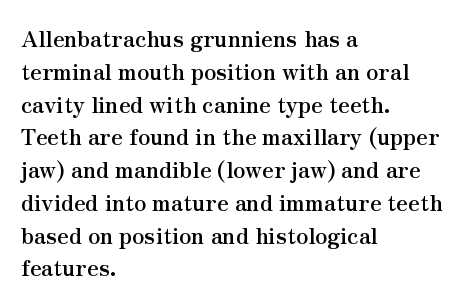
Nobody touched the tracking dial on this one. Alignment: flush left. Tall strokes in this sample are plumb rather than angled. Weight: bold.
